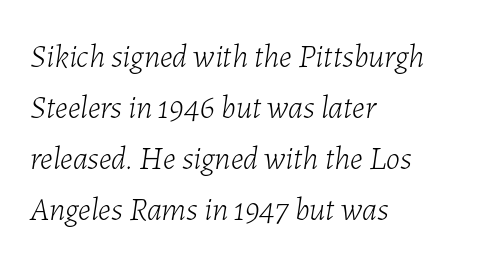
Here the designer chose a conventional face with non-uniform glyph widths. Decoration check: the copy has no underline. The passage is arranged the way most books set body copy — flush left. Reading down the column, the eye jumps a familiar distance to each next line. The text carries the slant typical of an italic or oblique font. The characters are drawn with everyday or finer stroke widths.
